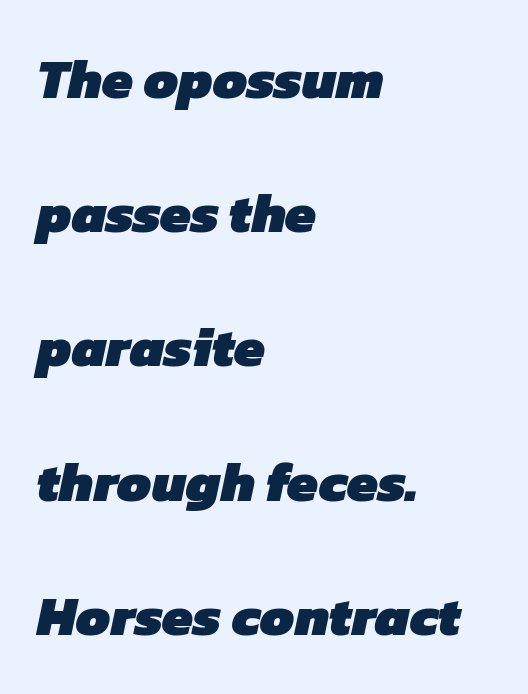
The tracking reads as untouched default to a designer's eye. The space directly below the letters is spotless. The rag falls on the right side of this text block. This is heavy type, rendered in bold. The rendering uses a large line-height, opening up the rows. Think of a printed novel: that variable character pitch is what you see here.
